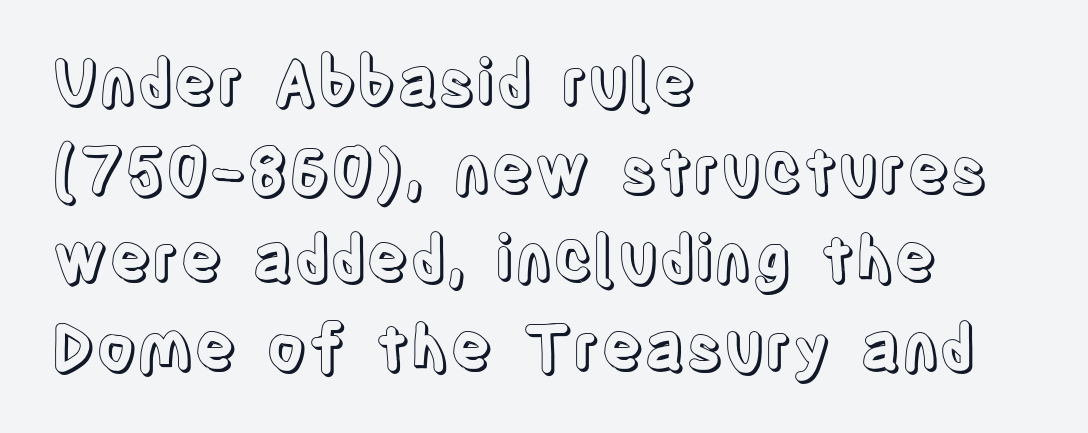
The string is rendered with underlining switched off. Varying glyph widths throughout — classic text-font behaviour. Whoever set this chose a conventional vertical rhythm. When letters stand straight like this, we call the style roman or upright. This rendering leaves character spacing at its baseline value.
